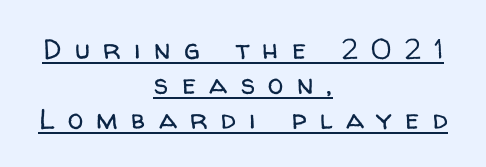
The face used here is rendered with a markedly widened letterfit. These glyphs show unthickened strokes, regular width or finer. Evenly set lines give the paragraph a standard silhouette. Proportional: the letters do not fall into vertical columns. The rendering positions every line midway between the sides.
